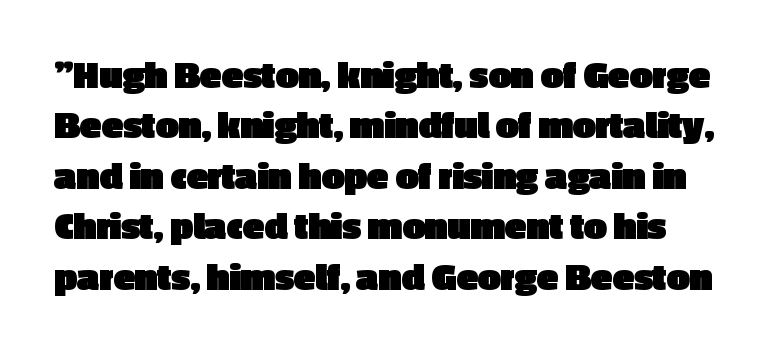
Q: Is the text bold? A: Yes.
Q: Is the text italic (slanted)? A: No, it is upright.
Q: Is the typeface a serif or a sans-serif typeface? A: Sans-serif.
Q: Is the text underlined? A: No.
Q: Is the spacing between letters normal or unusually wide? A: Normal.
Q: Is the spacing between lines tight, normal or loose? A: Normal.
Q: Width (condensed, normal, or wide)? A: Normal.
Q: x-height? A: Medium.
Q: Monospaced? A: No.
